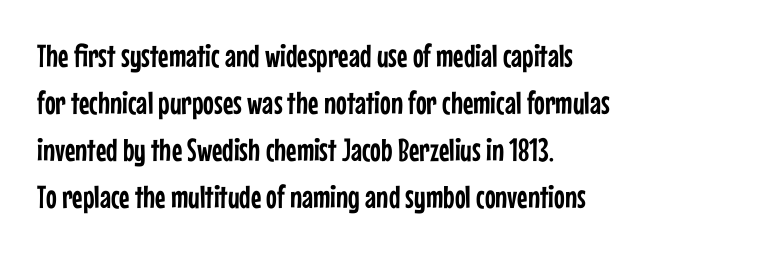
{"serif": "no", "italic": "no", "width": "condensed", "stroke_contrast": "low", "x_height": "medium", "monospaced": "no", "underline": "no", "align": "left", "line_spacing": "normal", "line_spacing_ratio": 1.47, "letter_spacing": "normal", "letter_spacing_em": 0.0, "glyph_px": 32}
